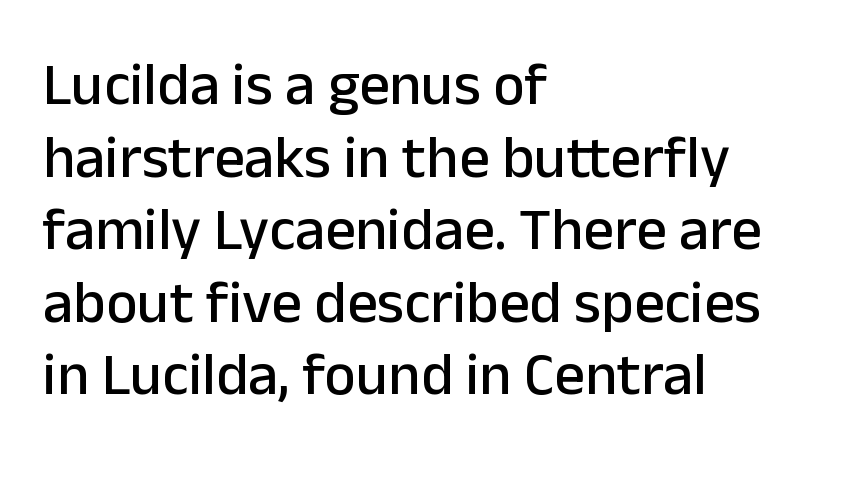
The image shows 60 px sans-serif type, upright; set left-aligned, line spacing 1.21x, normal letter spacing, not underlined; low stroke contrast and a medium x-height.
